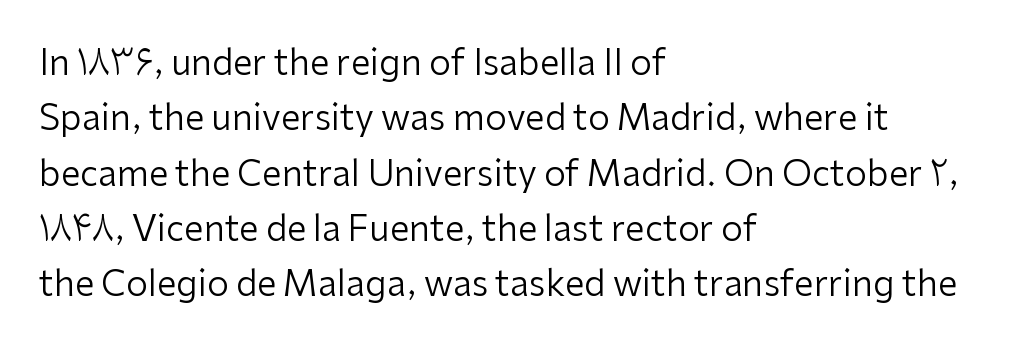
Q: Is the text bold? A: No.
Q: Is the text italic (slanted)? A: No, it is upright.
Q: Is the typeface a serif or a sans-serif typeface? A: Sans-serif.
Q: Is the text underlined? A: No.
Q: How is the paragraph aligned? A: Left-aligned.
Q: Is the spacing between letters normal or unusually wide? A: Normal.
Q: Is the spacing between lines tight, normal or loose? A: Normal.
Q: Width (condensed, normal, or wide)? A: Normal.
Q: Stroke contrast? A: Low.
Q: x-height? A: Medium.
Q: Monospaced? A: No.
